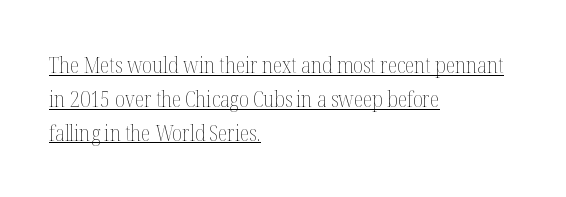
The gaps between neighbouring characters are ordinary and unremarkable. What's the leading like? Ordinary, nothing unusual. If you drew a ruler down the left edge, every line would touch it. The typography opts for an upright posture over an oblique one.
